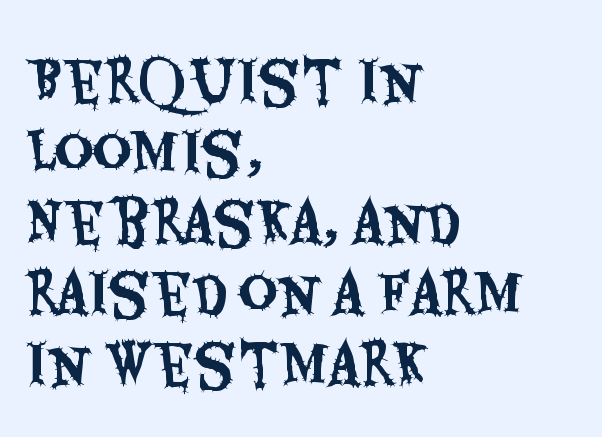
The image shows 54 px condensed sans-serif type, upright; set left-aligned, normal line spacing (1.31x), normal letter spacing, not underlined; medium stroke contrast and a large x-height.
